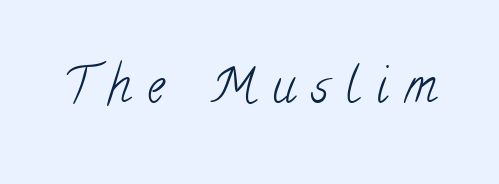
{"bold": "no", "weight": "light", "width": "condensed", "stroke_contrast": "low", "x_height": "small", "monospaced": "no", "underline": "no", "letter_spacing": "wide", "letter_spacing_em": 0.34, "glyph_px": 48}
